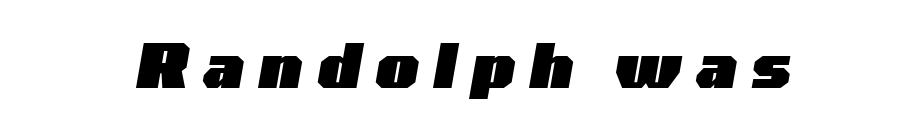
{"italic": "yes", "lean": "right", "slant_degrees": 10, "bold": "yes", "weight": "heavy", "width": "wide", "stroke_contrast": "low", "x_height": "medium", "monospaced": "no", "underline": "no", "letter_spacing": "wide", "letter_spacing_em": 0.25, "glyph_px": 60}
